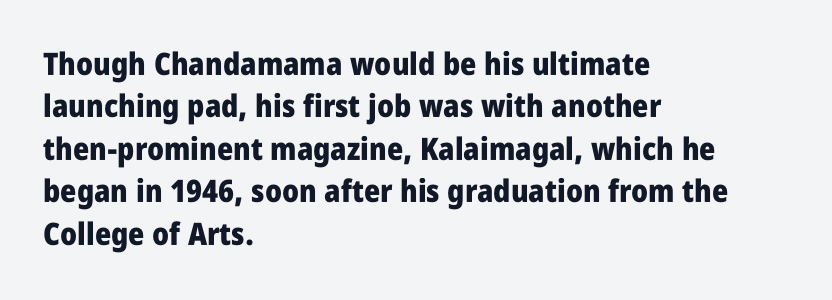
The image shows 31 px heavy, condensed sans-serif type, upright; set left-aligned, normal line spacing (1.37x), normal letter spacing, not underlined; low stroke contrast and a large x-height.
